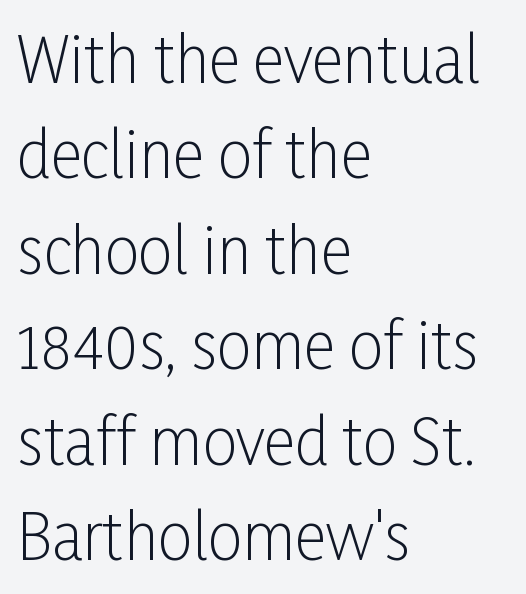
{"serif": "no", "italic": "no", "bold": "no", "weight": "light", "width": "condensed", "stroke_contrast": "low", "x_height": "medium", "monospaced": "no", "underline": "no", "align": "left", "line_spacing": "normal", "line_spacing_ratio": 1.54, "letter_spacing": "normal", "letter_spacing_em": 0.0, "glyph_px": 62}
